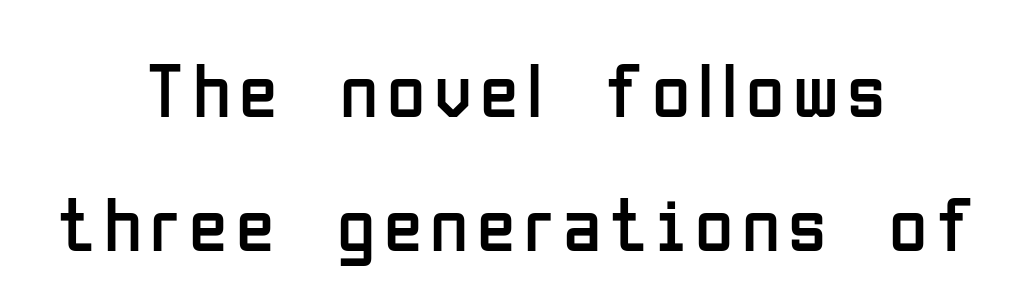
Each letter keeps its own natural width here, so spacing adapts to shape. Descenders hang freely into open space. Does the lettering tilt? It doesn't — this is upright. A light-to-regular cut is what we see here. The rendering positions every line midway between the sides.
